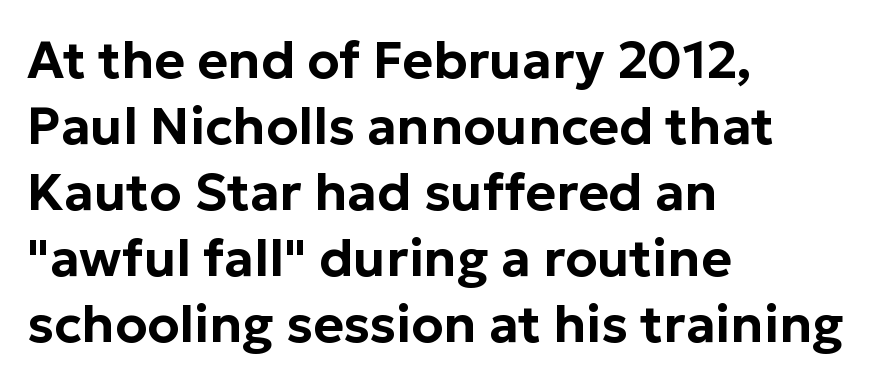
The image shows 52 px sans-serif type, upright; set left-aligned, normal line spacing (1.27x), normal letter spacing, not underlined; low stroke contrast and a medium x-height.
